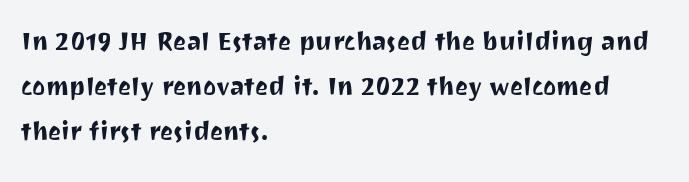
Q: Is the text italic (slanted)? A: No, it is upright.
Q: Is the typeface a serif or a sans-serif typeface? A: Sans-serif.
Q: Is the text underlined? A: No.
Q: How is the paragraph aligned? A: Left-aligned.
Q: Is the spacing between letters normal or unusually wide? A: Normal.
Q: Is the spacing between lines tight, normal or loose? A: Normal.
Q: Width (condensed, normal, or wide)? A: Normal.
Q: Stroke contrast? A: Medium.
Q: x-height? A: Medium.
Q: Monospaced? A: No.
